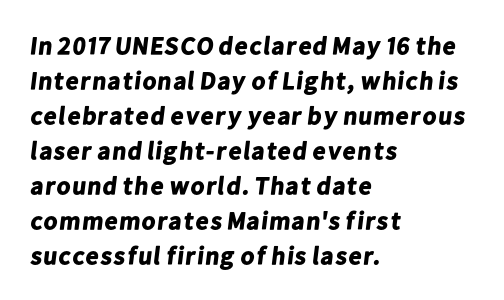
Vertically, the passage feels balanced, rows spaced as you'd expect. Each glyph is drawn with heavy, bold strokes. A classic flush-left, rag-right setting is used for this passage. The specimen omits any rule beneath the text block's lines.
